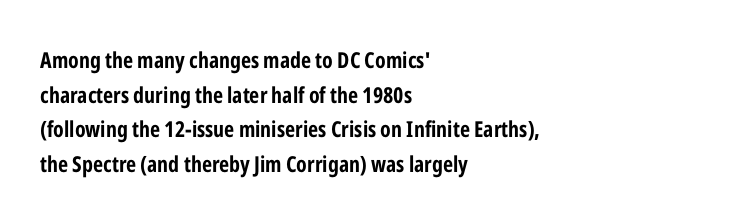
This sample uses an upright cut, with every glyph sitting square on the baseline. Whoever set this chose a conventional vertical rhythm. Students, note that the glyphs here touch the page at normal intervals. Strokes here are thick enough to call this a true bold.
